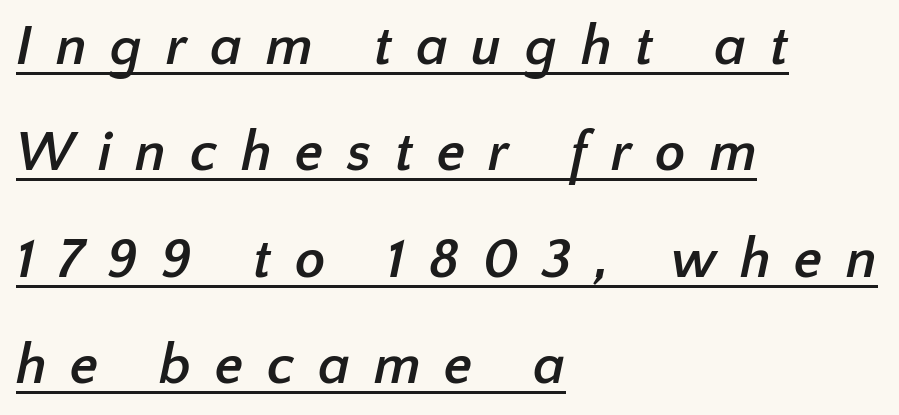
{"serif": "no", "bold": "yes", "weight": "semibold", "width": "normal", "stroke_contrast": "low", "x_height": "medium", "monospaced": "no", "underline": "yes", "align": "left", "line_spacing": "loose", "line_spacing_ratio": 1.9, "letter_spacing": "wide", "letter_spacing_em": 0.42, "glyph_px": 56}
